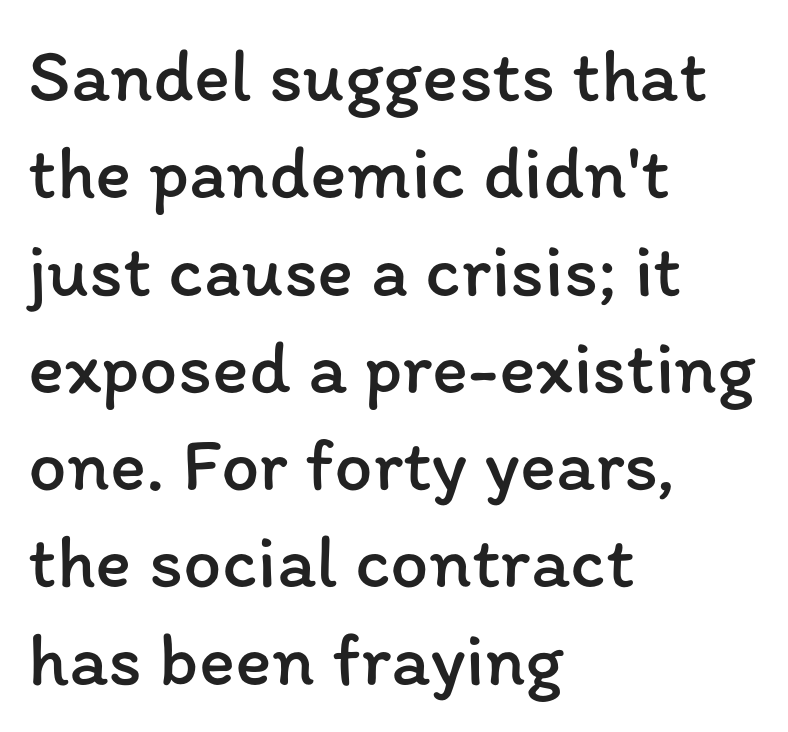
Spacing verdict: proportional, widths tailored to each character. Honestly, the row spacing looks completely unremarkable. The weight would be labelled regular, book, light, or lighter still. Nope, not italic — everything's standing straight. The space directly below the letters is spotless. Tracking value appears to be zero — textbook default spacing.
